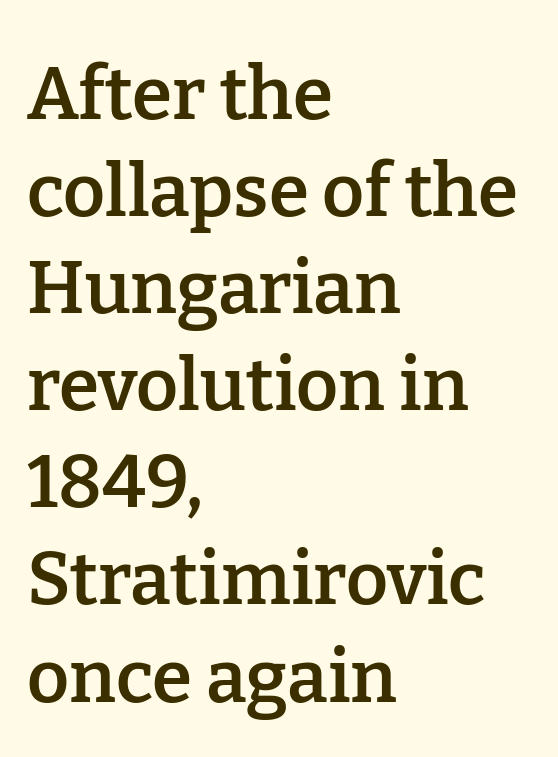
This sample uses a serif face. All the whitespace from short lines collects on the right. Weight check: semibold — heavier than regular, not quite bold. The string is rendered with underlining switched off.
